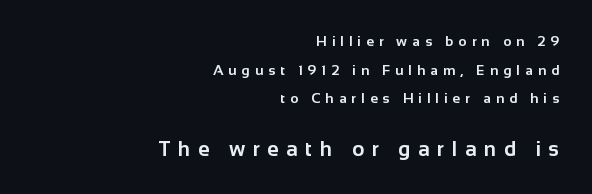
The image shows 21 px bold type, upright; set right-aligned, loose line spacing (2.05x), unusually wide letter spacing (+0.36 em), not underlined; the second (bottom) block is 1.5x larger.
